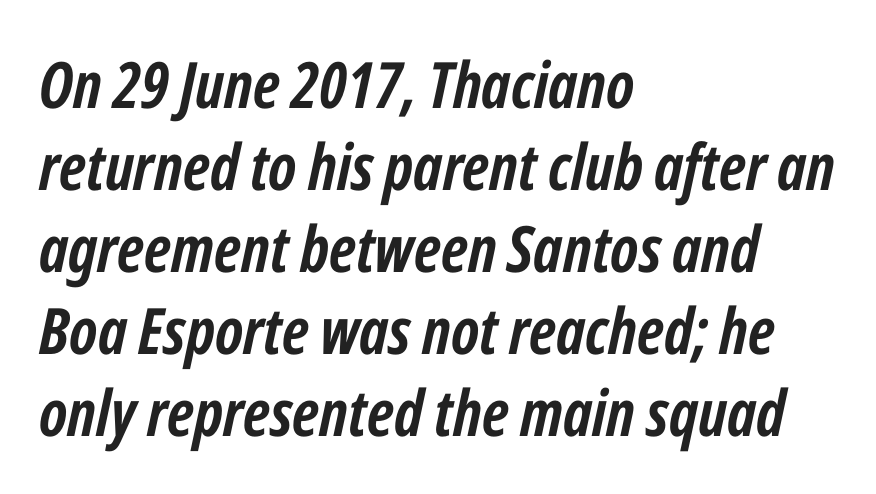
{"italic": "yes", "lean": "right", "slant_degrees": 12, "bold": "yes", "weight": "semibold", "width": "condensed", "stroke_contrast": "low", "x_height": "medium", "monospaced": "no", "underline": "no", "align": "left", "line_spacing": "normal", "line_spacing_ratio": 1.28, "letter_spacing": "normal", "letter_spacing_em": 0.0, "glyph_px": 64}
